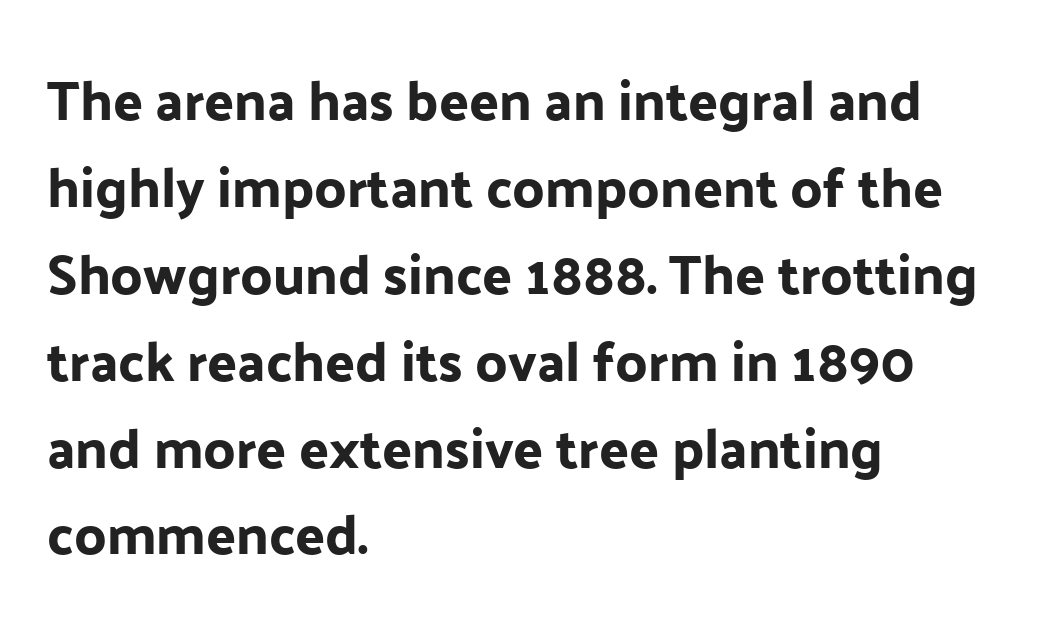
The image shows 55 px sans-serif type, upright; set left-aligned, normal line spacing (1.58x), normal letter spacing, not underlined; low stroke contrast and a medium x-height.
